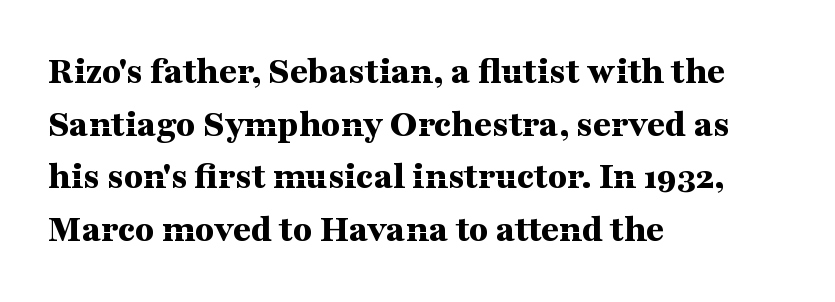
{"serif": "yes", "italic": "no", "bold": "yes", "weight": "bold", "width": "wide", "stroke_contrast": "medium", "x_height": "medium", "monospaced": "no", "underline": "no", "align": "left", "line_spacing": "normal", "line_spacing_ratio": 1.35, "letter_spacing": "normal", "letter_spacing_em": 0.0, "glyph_px": 39}
